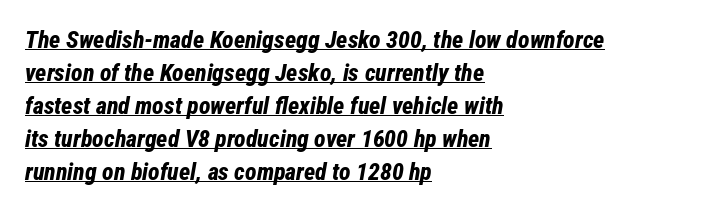
Horizontally, the lines are justified to the leading edge only. Caption: bold face, heavy strokes. A typesetter would call this leading conventional body-copy spacing. Looking at the ascenders, they clearly lean. There is no visible air inserted between adjacent glyphs.
